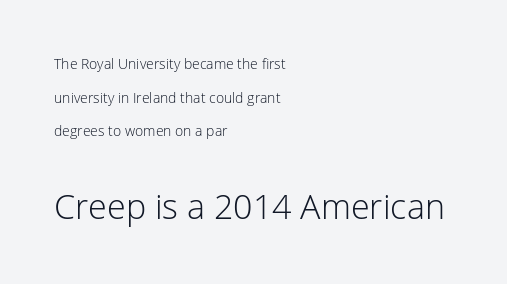
Each letter's strokes conclude bluntly, with no projecting serifs. One-word summary of the alignment: left. This is the regular roman posture of the typeface. You could not count columns in this text — the font is proportionally spaced. Is there much room between lines? Yes — plenty of vertical air separates them. Default kerning and tracking; the words read as compact shapes.
